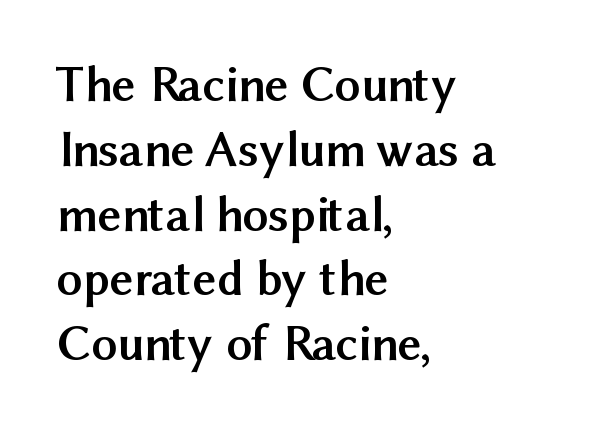
Think of a printed novel: that variable character pitch is what you see here. Italic: no, the glyphs are upright roman. You could call the tracking neutral — neither tight nor loose. Heavy, bold letterforms.
